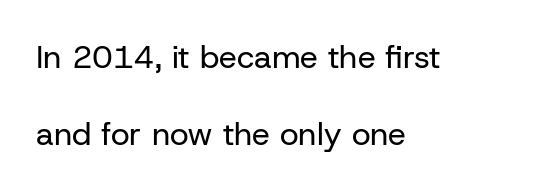
{"serif": "no", "italic": "no", "bold": "no", "weight": "regular", "width": "normal", "stroke_contrast": "low", "x_height": "medium", "monospaced": "no", "underline": "no", "align": "left", "line_spacing": "loose", "line_spacing_ratio": 2.41, "letter_spacing": "normal", "letter_spacing_em": 0.0, "glyph_px": 32}
